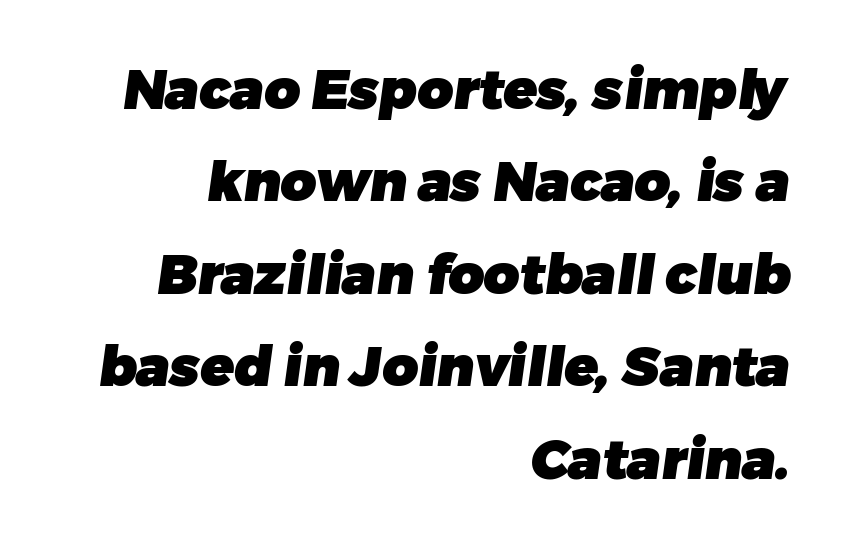
Q: Is the text bold? A: Yes.
Q: Is the typeface a serif or a sans-serif typeface? A: Sans-serif.
Q: Is the text underlined? A: No.
Q: How is the paragraph aligned? A: Right-aligned.
Q: Is the spacing between letters normal or unusually wide? A: Normal.
Q: Is the spacing between lines tight, normal or loose? A: Normal.
Q: Width (condensed, normal, or wide)? A: Normal.
Q: Stroke contrast? A: Low.
Q: x-height? A: Medium.
Q: Monospaced? A: No.
